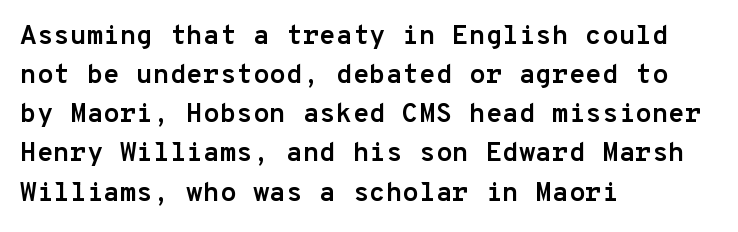
Q: Is the text bold? A: Yes.
Q: Is the text italic (slanted)? A: No, it is upright.
Q: Is the text underlined? A: No.
Q: How is the paragraph aligned? A: Left-aligned.
Q: Is the spacing between letters normal or unusually wide? A: Normal.
Q: Is the spacing between lines tight, normal or loose? A: Normal.
